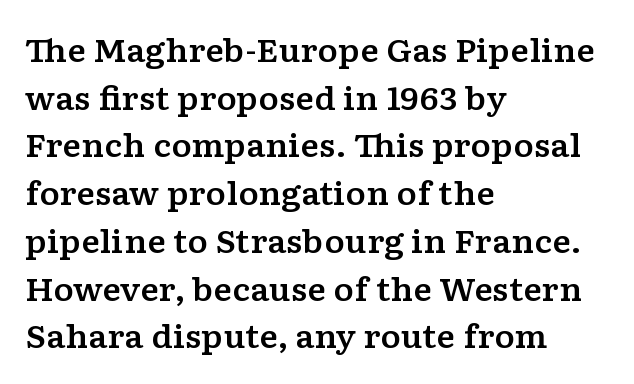
Q: Is the text italic (slanted)? A: No, it is upright.
Q: Is the typeface a serif or a sans-serif typeface? A: Serif.
Q: Is the text underlined? A: No.
Q: How is the paragraph aligned? A: Left-aligned.
Q: Is the spacing between letters normal or unusually wide? A: Normal.
Q: Is the spacing between lines tight, normal or loose? A: Normal.
Q: Width (condensed, normal, or wide)? A: Wide.
Q: Stroke contrast? A: Low.
Q: x-height? A: Medium.
Q: Monospaced? A: No.
